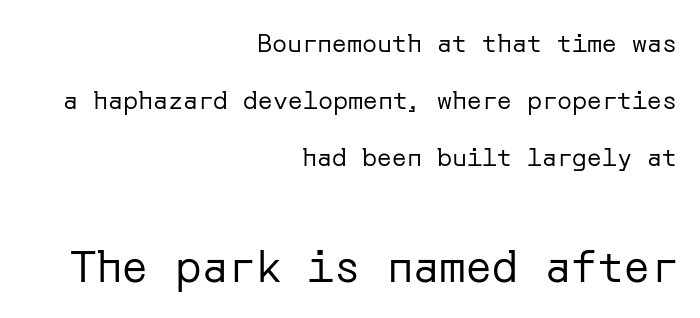
Q: Is the text bold? A: No.
Q: Is the text italic (slanted)? A: No, it is upright.
Q: Is the typeface a serif or a sans-serif typeface? A: Sans-serif.
Q: Is the text underlined? A: No.
Q: How is the paragraph aligned? A: Right-aligned.
Q: Is the spacing between letters normal or unusually wide? A: Normal.
Q: Is the spacing between lines tight, normal or loose? A: Loose.
Q: Which block of text is set in a larger size, the first (top) or the second (bottom)? A: The second (bottom) one.
Q: Width (condensed, normal, or wide)? A: Normal.
Q: Stroke contrast? A: Low.
Q: x-height? A: Medium.
